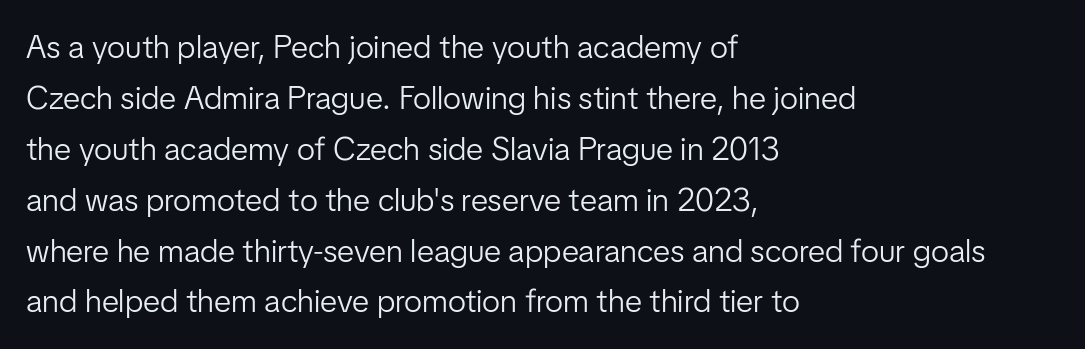
{"serif": "no", "italic": "no", "bold": "no", "weight": "light", "width": "normal", "stroke_contrast": "low", "x_height": "medium", "monospaced": "no", "underline": "no", "align": "left", "line_spacing": "normal", "line_spacing_ratio": 1.59, "letter_spacing": "normal", "letter_spacing_em": 0.0, "glyph_px": 32}
